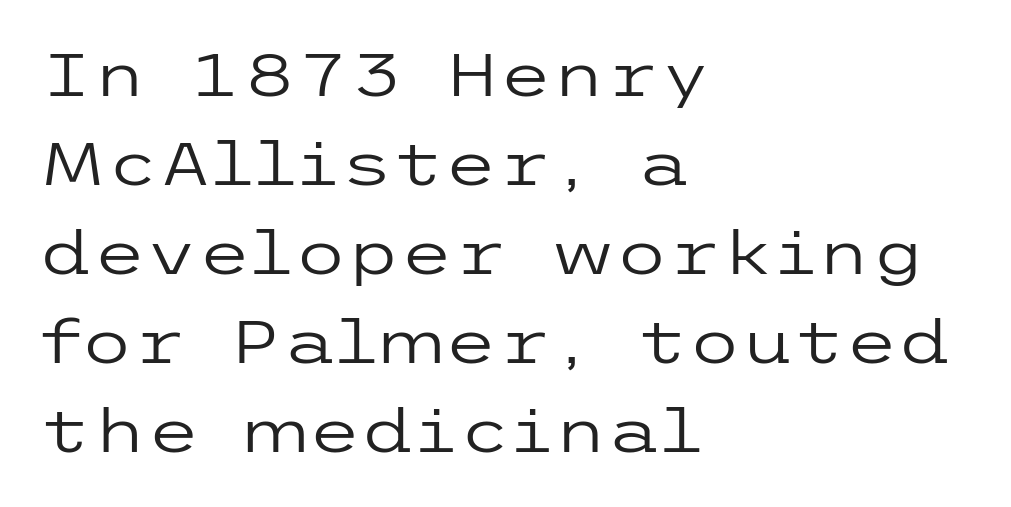
Classification — sans serif. This sample uses plain, unmodified letter spacing. One glance says typical: line gaps are just what's usual. Just letters on the line, the space beneath them empty.
